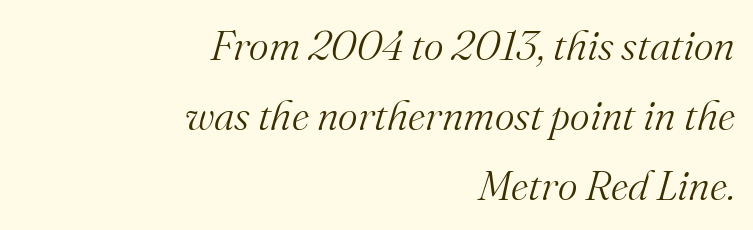
The image shows 42 px light serif type, italic (leaning right); set right-aligned, normal line spacing (1.67x), normal letter spacing, not underlined; medium stroke contrast and a small x-height.
